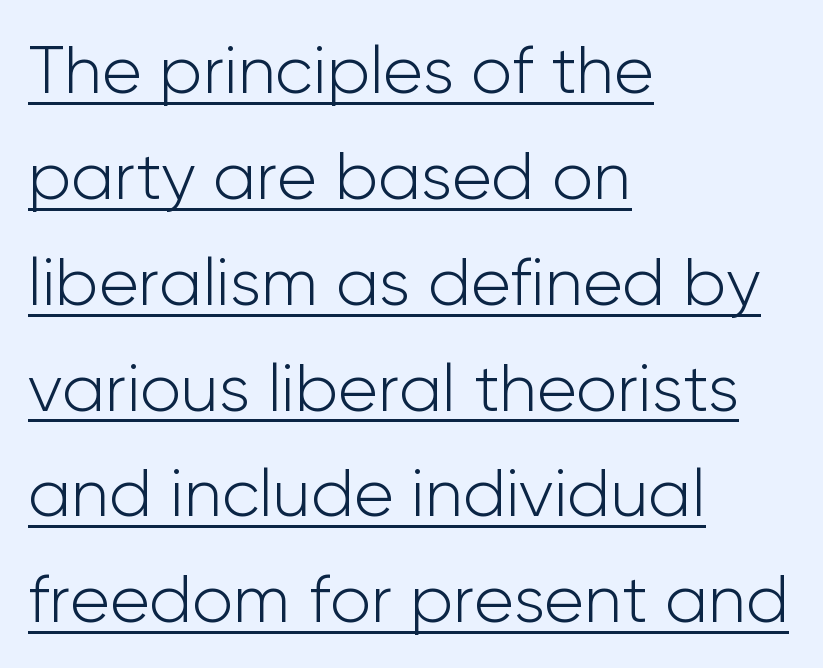
{"serif": "no", "italic": "no", "bold": "no", "weight": "light", "width": "normal", "stroke_contrast": "low", "x_height": "medium", "monospaced": "no", "underline": "yes", "align": "left", "line_spacing": "normal", "line_spacing_ratio": 1.58, "letter_spacing": "normal", "letter_spacing_em": 0.0, "glyph_px": 67}
